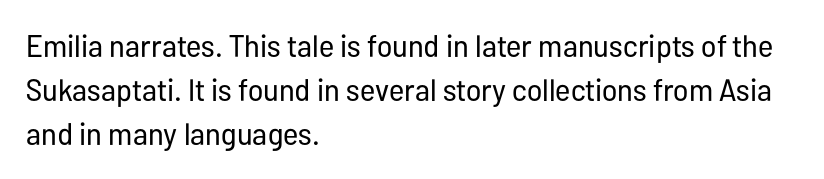
Q: Is the text bold? A: No.
Q: Is the text italic (slanted)? A: No, it is upright.
Q: Is the typeface a serif or a sans-serif typeface? A: Sans-serif.
Q: Is the text underlined? A: No.
Q: How is the paragraph aligned? A: Left-aligned.
Q: Is the spacing between letters normal or unusually wide? A: Normal.
Q: Is the spacing between lines tight, normal or loose? A: Normal.
Q: Width (condensed, normal, or wide)? A: Condensed.
Q: Stroke contrast? A: Low.
Q: x-height? A: Medium.
Q: Monospaced? A: No.
